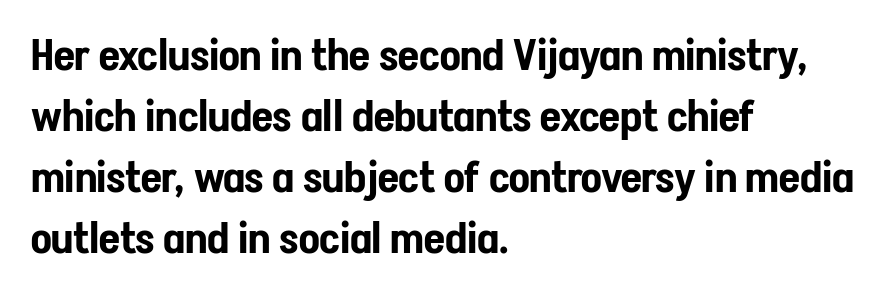
{"serif": "no", "italic": "no", "width": "condensed", "stroke_contrast": "low", "x_height": "medium", "monospaced": "no", "underline": "no", "align": "left", "line_spacing": "normal", "line_spacing_ratio": 1.42, "letter_spacing": "normal", "letter_spacing_em": 0.0, "glyph_px": 43}
